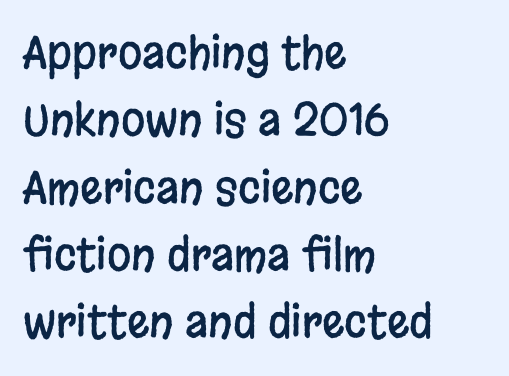
Horizontal alignment here is leftward, the default for most running prose. The line texture is even and compact thanks to regular tracking. These lines are rendered in a variable-pitch font. If you drew a line through each stem, it would be perfectly vertical.
